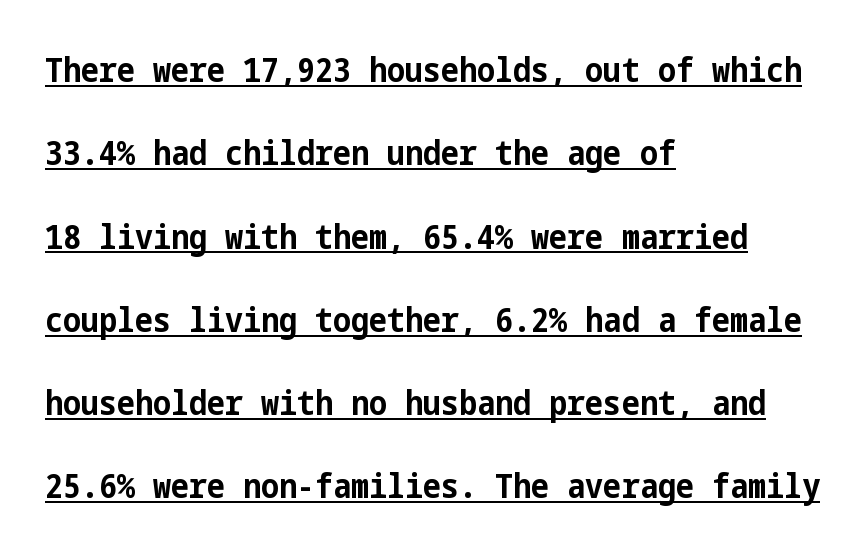
The rendering keeps characters at their native spacing. Line beginnings align vertically; line endings do not. The font is running at its bold setting. The letters stand upright; this is a roman face. One glance says open: line gaps are wider than usual. Every word sits above its own underline.
